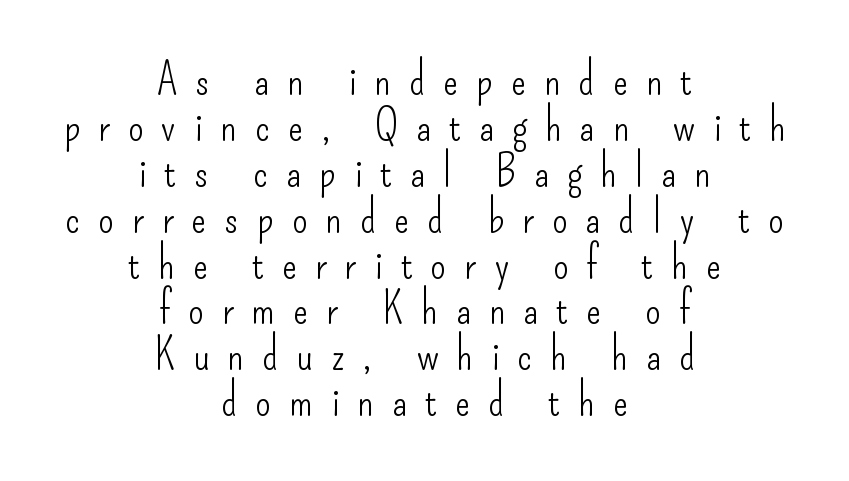
Italic? Not at all — the glyphs are vertical. Anything drawn beneath the words? Only blank space. This rendering employs a face without finishing strokes, i.e., a sans-serif. The face used here is rendered with a markedly widened letterfit. The letters advance in unequal steps, a hallmark of proportional type. Students, observe: this is what under-led, compact text looks like.
